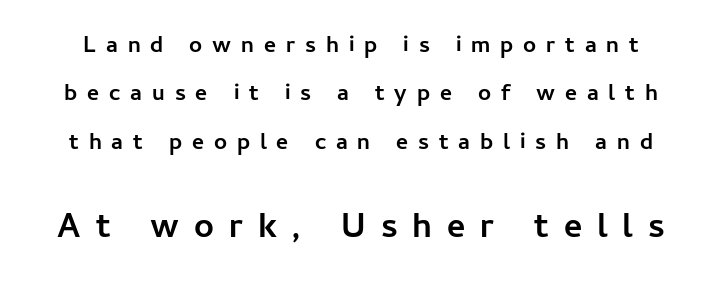
The gap between lines stays unmarked. The line texture is sparse and dotted thanks to wide tracking. Tall strokes in this sample are plumb rather than angled. The rendering shows plain stroke endings on the letterforms — a sans-serif design. Loosely led — the rows are spread out. Emphasis by weight is at full strength: bold.
